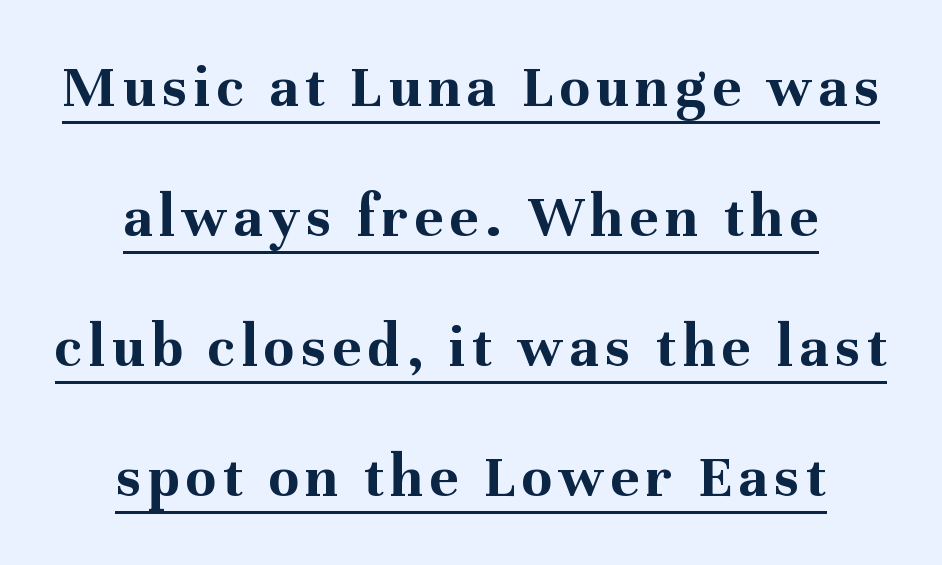
Q: Is the text bold? A: Yes.
Q: Is the text italic (slanted)? A: No, it is upright.
Q: Is the typeface a serif or a sans-serif typeface? A: Serif.
Q: Is the text underlined? A: Yes.
Q: How is the paragraph aligned? A: Centered.
Q: Is the spacing between lines tight, normal or loose? A: Loose.
Q: Width (condensed, normal, or wide)? A: Normal.
Q: Stroke contrast? A: Medium.
Q: x-height? A: Medium.
Q: Monospaced? A: No.
